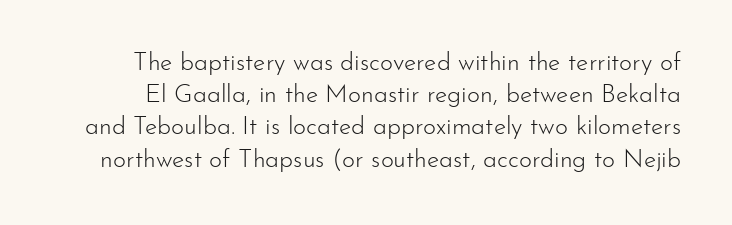
The image shows 25 px text type, upright; set normal line spacing (1.29x), normal letter spacing, not underlined.
